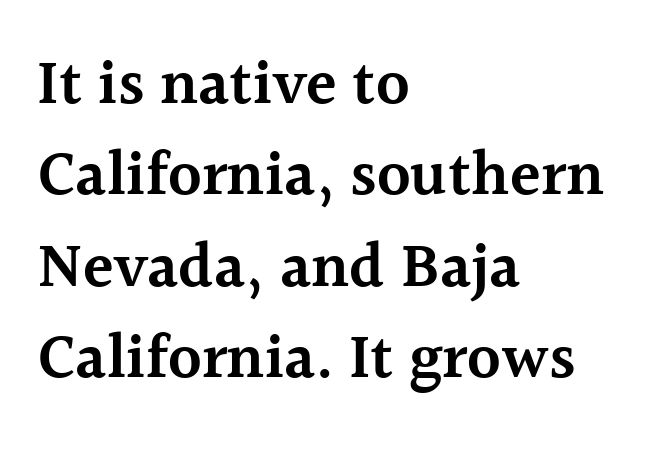
Q: Is the text bold? A: Semi-bold.
Q: Is the text italic (slanted)? A: No, it is upright.
Q: Is the typeface a serif or a sans-serif typeface? A: Serif.
Q: Is the text underlined? A: No.
Q: How is the paragraph aligned? A: Left-aligned.
Q: Is the spacing between letters normal or unusually wide? A: Normal.
Q: Is the spacing between lines tight, normal or loose? A: Normal.
Q: Width (condensed, normal, or wide)? A: Normal.
Q: x-height? A: Medium.
Q: Monospaced? A: No.
